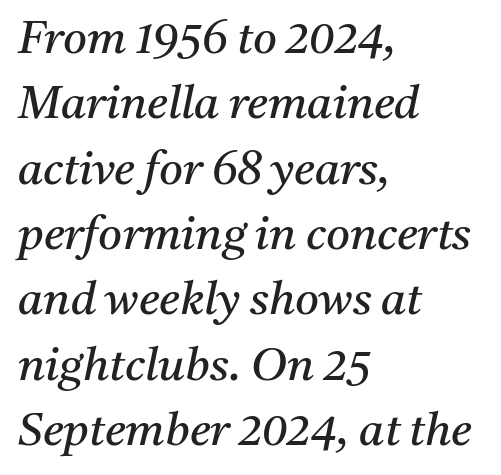
{"serif": "yes", "italic": "yes", "lean": "right", "slant_degrees": 11, "bold": "no", "weight": "regular", "width": "normal", "stroke_contrast": "medium", "x_height": "medium", "monospaced": "no", "underline": "no", "align": "left", "line_spacing": "normal", "line_spacing_ratio": 1.42, "letter_spacing": "normal", "letter_spacing_em": 0.0, "glyph_px": 46}
